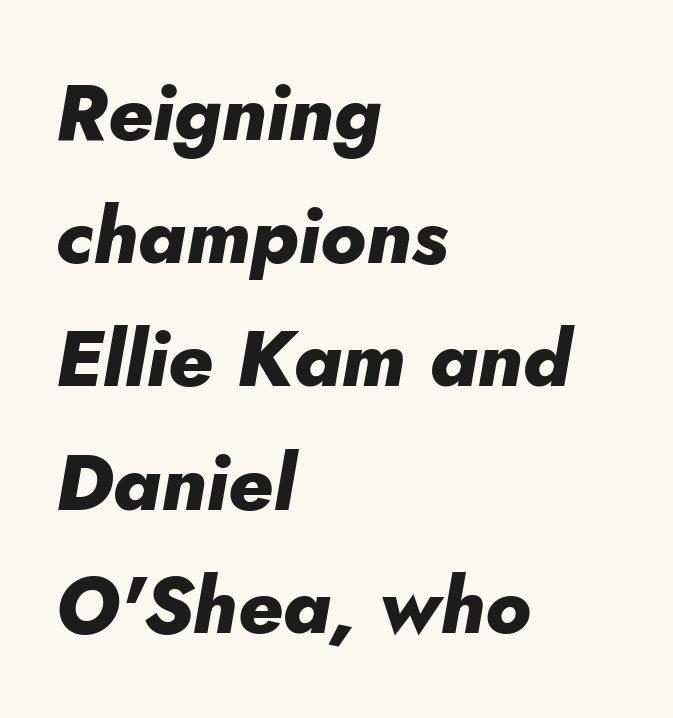
Q: Is the text bold? A: Yes.
Q: Is the text italic (slanted)? A: Yes, it leans right by about 5 degrees.
Q: Is the text underlined? A: No.
Q: How is the paragraph aligned? A: Left-aligned.
Q: Is the spacing between letters normal or unusually wide? A: Normal.
Q: Is the spacing between lines tight, normal or loose? A: Normal.
Q: Width (condensed, normal, or wide)? A: Normal.
Q: Stroke contrast? A: Low.
Q: x-height? A: Small.
Q: Monospaced? A: No.
